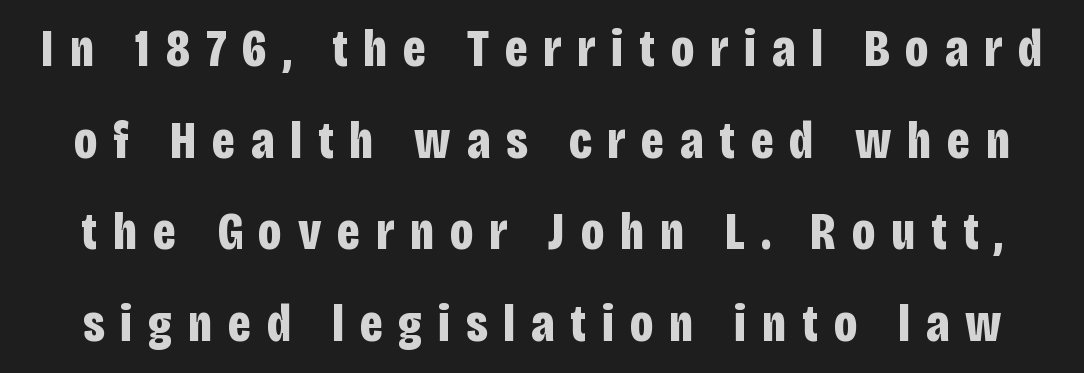
The image shows 53 px bold, condensed sans-serif type, upright; set line spacing 1.73x, unusually wide letter spacing (+0.3 em), not underlined; low stroke contrast and a large x-height.
